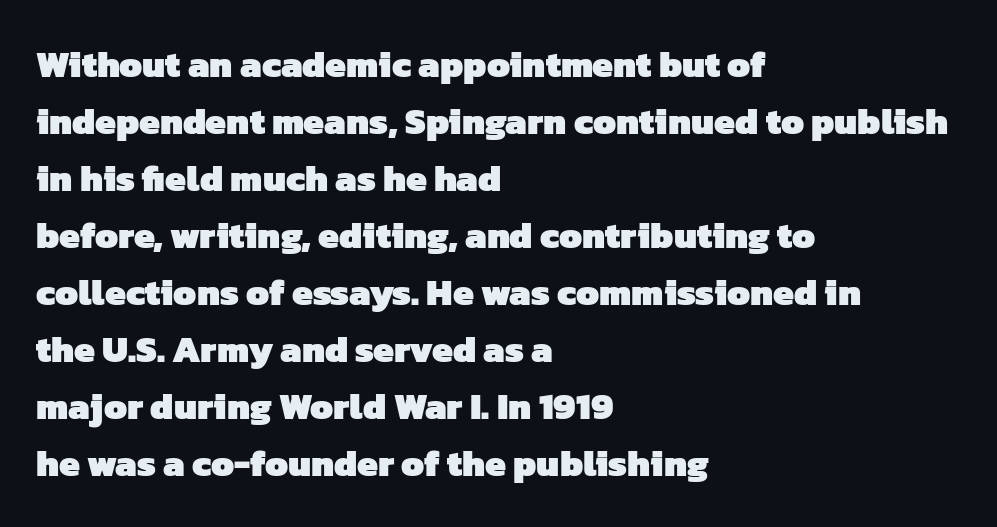
Glyph-to-glyph distance matches everyday printed text. Set as a true bold cut, around the 700 mark. Spacing verdict: proportional, widths tailored to each character. The paragraph shown leans on its left margin. Lines of text with bare space underneath. This sample uses a sans-serif face.
